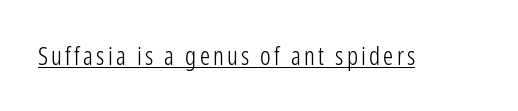
The image shows 25 px text type, upright; set underlined.
